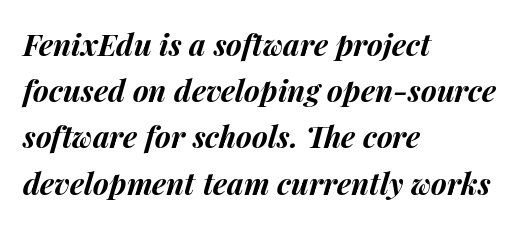
{"italic": "yes", "lean": "right", "slant_degrees": 14, "bold": "yes", "weight": "bold", "width": "normal", "stroke_contrast": "medium", "x_height": "medium", "monospaced": "no", "underline": "no", "align": "left", "line_spacing": "normal", "line_spacing_ratio": 1.54, "letter_spacing": "normal", "letter_spacing_em": 0.0, "glyph_px": 30}
